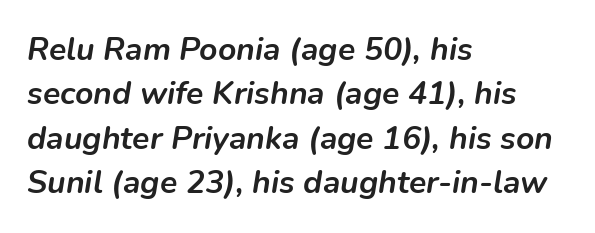
Character widths vary here, with narrow letters taking less room than wide ones. Horizontal alignment here is leftward, the default for most running prose. This rendering leaves character spacing at its baseline value. Compared with typical paragraphs, the rows here are spaced about the same. This is heavy type, rendered in bold.
